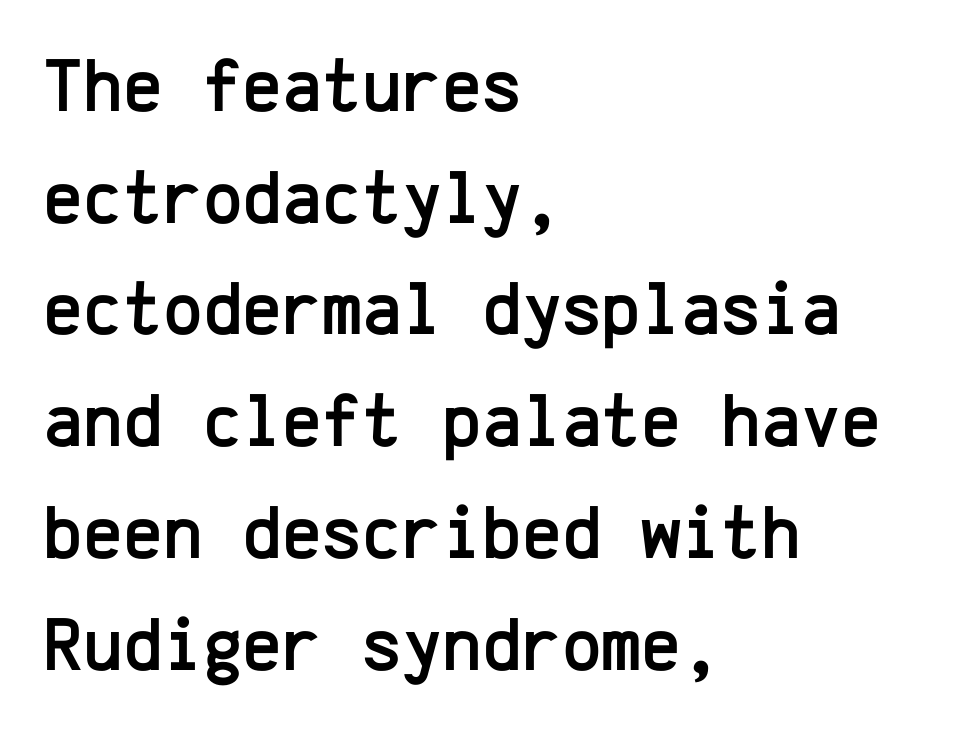
A bare baseline throughout the passage. The passage shown is typeset with a sans-serif family. The line texture is even and compact thanks to regular tracking. Each new line begins a customary step beneath the previous one. Italic? Not at all — the glyphs are vertical.
